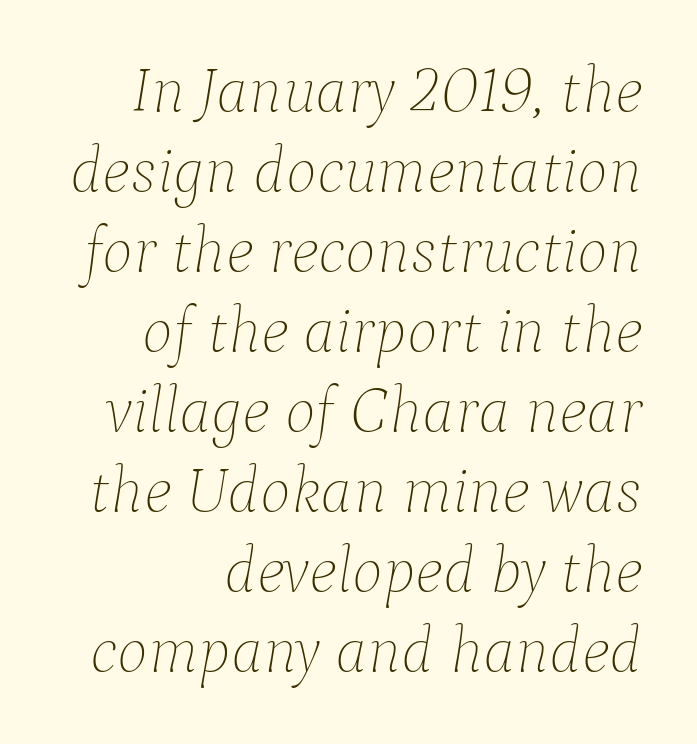
The strip under each line holds only bare page. How are the letters spaced? Ordinarily, with no added tracking. A typesetter would call this proportional, since set widths differ per character. Slant detected: the letters are inclined.
